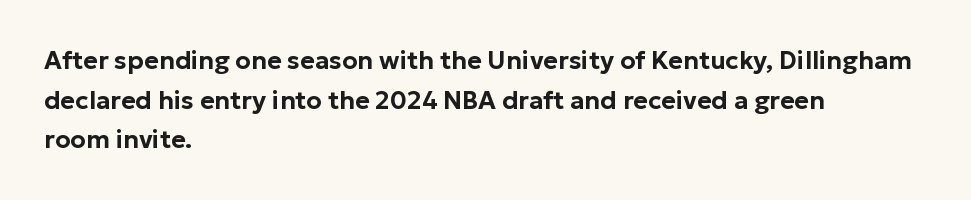
The image shows 25 px text type, upright; set left-aligned, normal line spacing (1.59x), normal letter spacing, not underlined.
